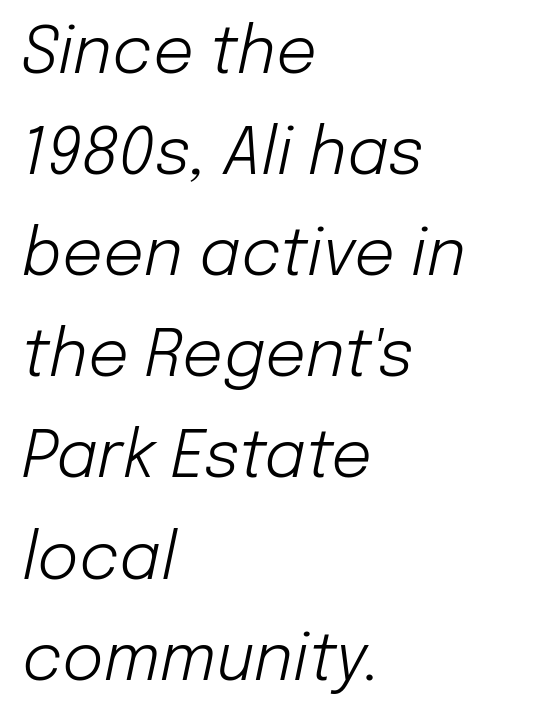
The image shows 64 px light type, italic (leaning right); set left-aligned, normal line spacing (1.58x), normal letter spacing, not underlined; low stroke contrast and a medium x-height.
